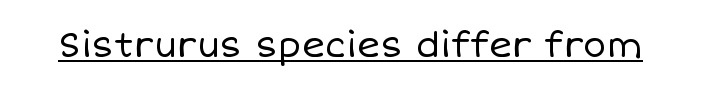
Q: Is the text bold? A: No.
Q: Is the text italic (slanted)? A: No, it is upright.
Q: Is the text underlined? A: Yes.
Q: Is the spacing between letters normal or unusually wide? A: Normal.
Q: Width (condensed, normal, or wide)? A: Normal.
Q: Stroke contrast? A: Low.
Q: x-height? A: Large.
Q: Monospaced? A: No.
